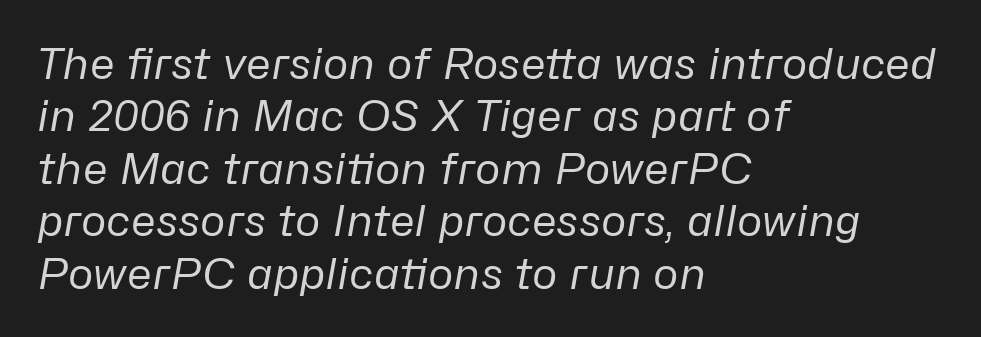
The image shows 43 px regular-weight type, italic (leaning right); set left-aligned, line spacing 1.22x, normal letter spacing, not underlined; low stroke contrast and a medium x-height.
